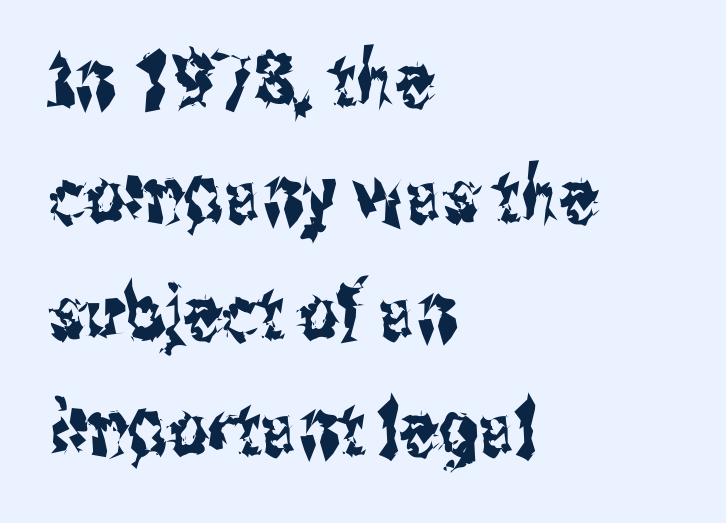
Q: Is the text italic (slanted)? A: No, it is upright.
Q: Is the typeface a serif or a sans-serif typeface? A: Sans-serif.
Q: Is the text underlined? A: No.
Q: How is the paragraph aligned? A: Left-aligned.
Q: Is the spacing between letters normal or unusually wide? A: Normal.
Q: Is the spacing between lines tight, normal or loose? A: Normal.
Q: Width (condensed, normal, or wide)? A: Condensed.
Q: Stroke contrast? A: Medium.
Q: x-height? A: Medium.
Q: Monospaced? A: No.
